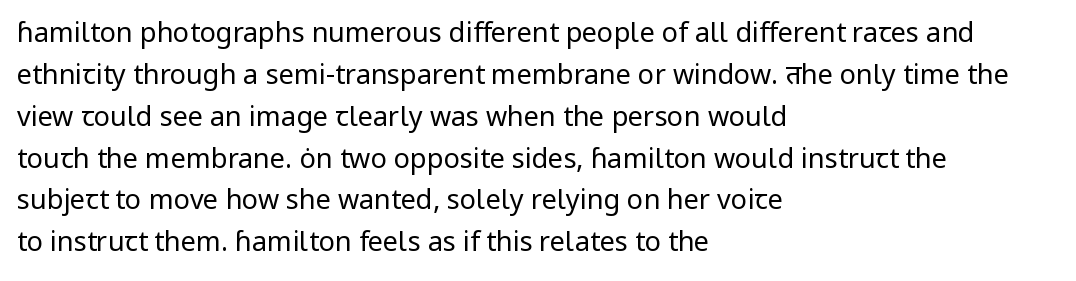
Anything drawn beneath the words? Only blank space. Each word holds together tightly as a unit, with standard inter-letter gaps. Each stroke keeps to a modest, everyday thickness or less. Normally led — the rows are evenly, conventionally spaced. In CSS terms this would be text-align: left. Does the lettering tilt? It doesn't — this is upright.
